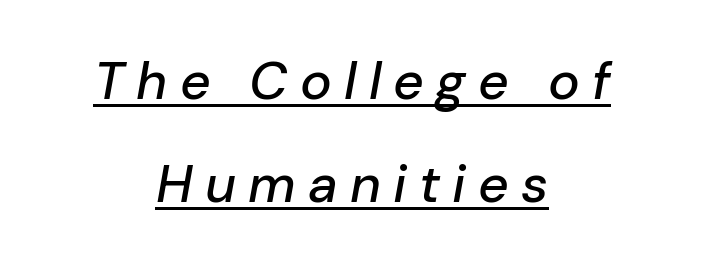
Q: Is the text italic (slanted)? A: Yes, it leans right by about 10 degrees.
Q: Is the text underlined? A: Yes.
Q: How is the paragraph aligned? A: Centered.
Q: Is the spacing between letters normal or unusually wide? A: Unusually wide.
Q: Is the spacing between lines tight, normal or loose? A: Loose.
Q: Width (condensed, normal, or wide)? A: Normal.
Q: Stroke contrast? A: Low.
Q: x-height? A: Medium.
Q: Monospaced? A: No.
